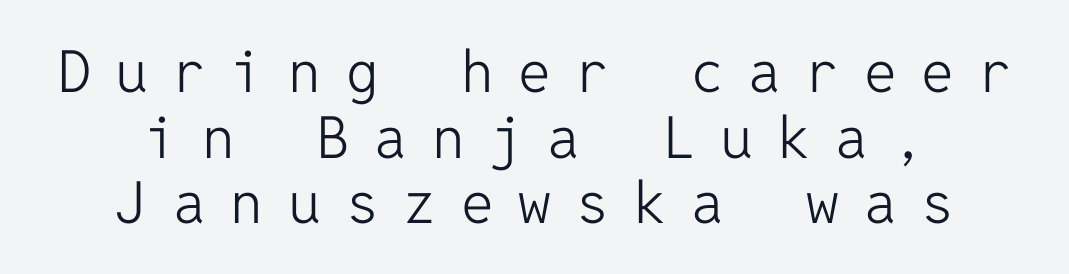
{"serif": "no", "italic": "no", "bold": "no", "weight": "light", "width": "normal", "stroke_contrast": "low", "x_height": "medium", "monospaced": "yes", "underline": "no", "align": "center", "line_spacing": "tight", "line_spacing_ratio": 1.13, "letter_spacing": "wide", "letter_spacing_em": 0.43, "glyph_px": 58}
